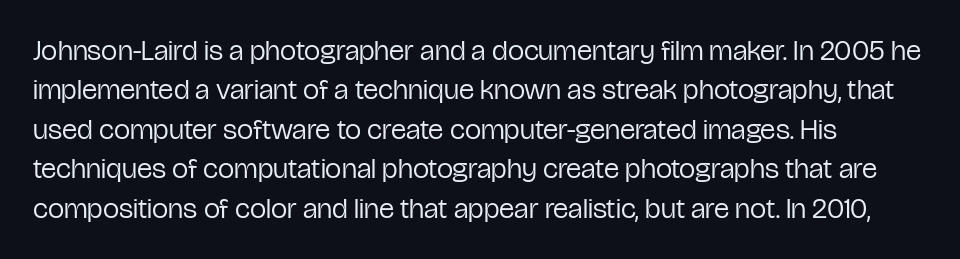
The image shows 29 px regular-weight, condensed sans-serif type, upright; set left-aligned, normal line spacing (1.36x), normal letter spacing, not underlined; low stroke contrast and a medium x-height.
